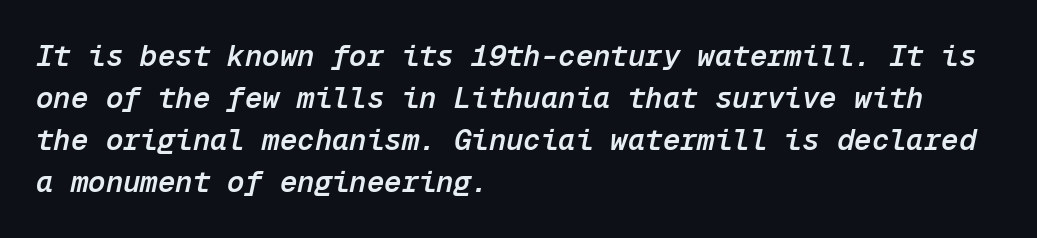
Leftover space on each line is placed entirely after the last word. Characters are canted at an angle relative to the baseline's perpendicular. Students, observe: this is what conventionally led text looks like. This sample uses plain, unmodified letter spacing. Underline: absent. Stroke thickness is moderately raised; the sample reads as semibold.
